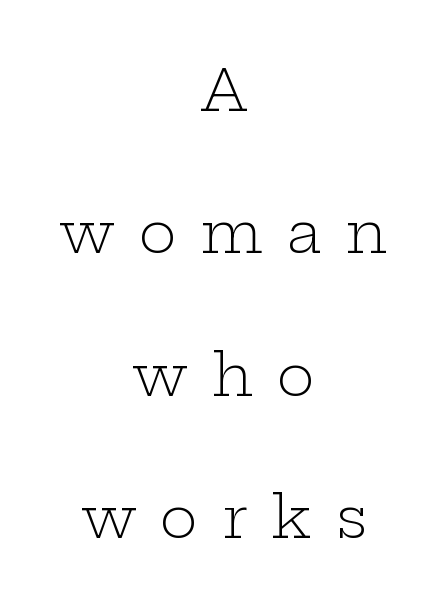
{"serif": "yes", "italic": "no", "bold": "no", "weight": "light", "width": "wide", "stroke_contrast": "low", "x_height": "medium", "monospaced": "no", "underline": "no", "align": "center", "line_spacing": "loose", "line_spacing_ratio": 2.5, "letter_spacing": "wide", "letter_spacing_em": 0.42, "glyph_px": 57}
